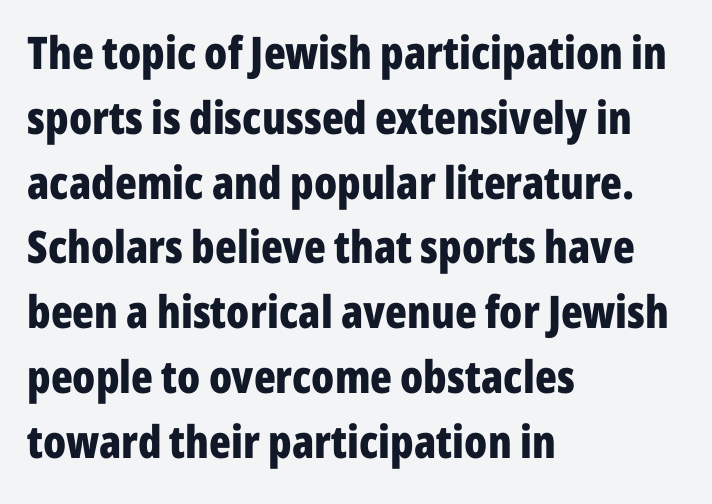
{"serif": "no", "italic": "no", "bold": "yes", "weight": "bold", "width": "condensed", "stroke_contrast": "low", "x_height": "medium", "monospaced": "no", "underline": "no", "align": "left", "line_spacing": "normal", "line_spacing_ratio": 1.44, "letter_spacing": "normal", "letter_spacing_em": 0.0, "glyph_px": 45}
